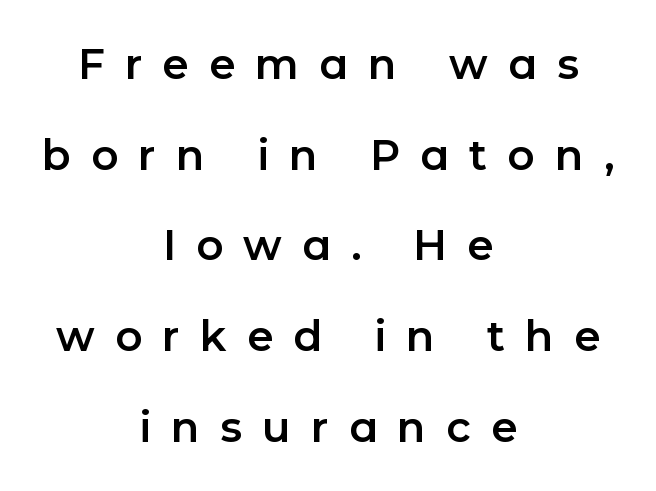
The image shows 42 px sans-serif type, upright; set centered, loose line spacing (2.16x), unusually wide letter spacing (+0.48 em), not underlined; low stroke contrast and a medium x-height.
